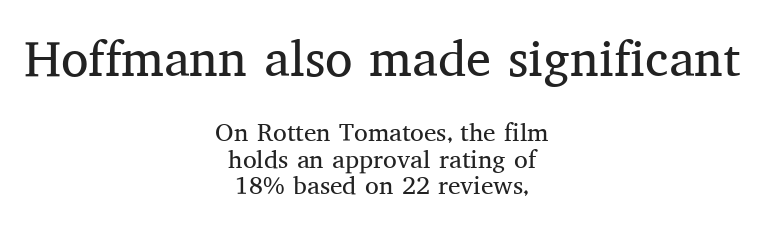
Q: Is the text bold? A: No.
Q: Is the text italic (slanted)? A: No, it is upright.
Q: Is the typeface a serif or a sans-serif typeface? A: Serif.
Q: Is the text underlined? A: No.
Q: How is the paragraph aligned? A: Centered.
Q: Is the spacing between letters normal or unusually wide? A: Normal.
Q: Is the spacing between lines tight, normal or loose? A: Tight.
Q: Which block of text is set in a larger size, the first (top) or the second (bottom)? A: The first (top) one.
Q: Width (condensed, normal, or wide)? A: Normal.
Q: Stroke contrast? A: Medium.
Q: x-height? A: Medium.
Q: Monospaced? A: No.
